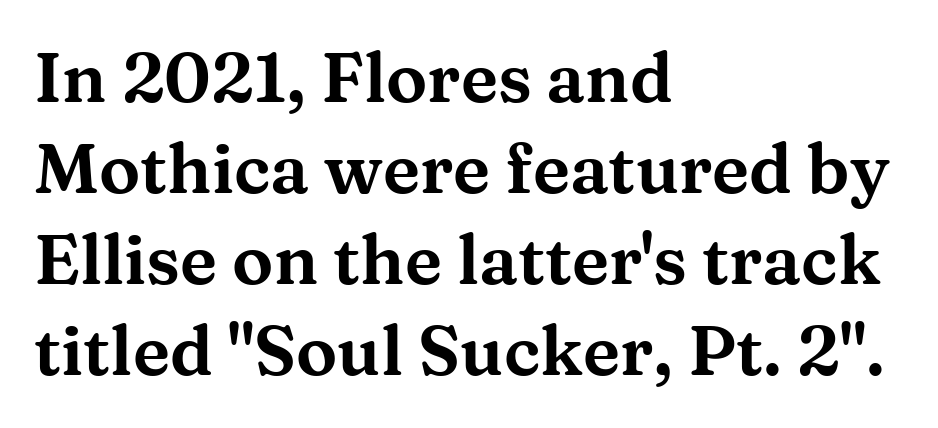
The image shows 69 px wide serif type, upright; set left-aligned, normal line spacing (1.32x), normal letter spacing, not underlined; medium stroke contrast and a medium x-height.
